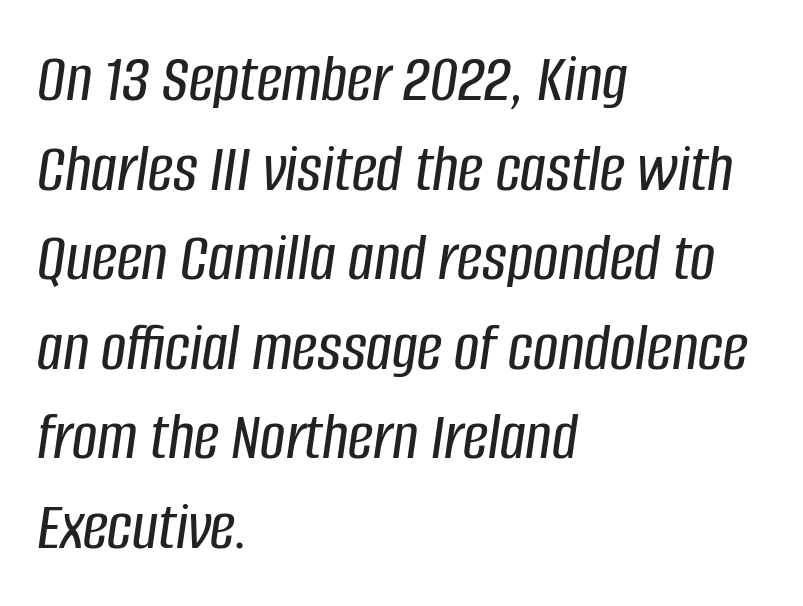
Lines of text with bare space underneath. The gaps between neighbouring characters are ordinary and unremarkable. The rows are spaced the way most documents space them. The compositor pushed each line to the left boundary. Spacing verdict: proportional, widths tailored to each character. In terms of posture, this sample is oblique.
